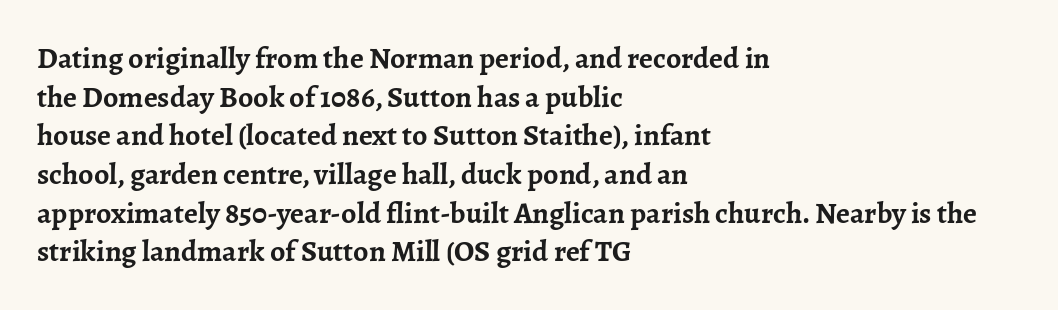
The image shows 30 px semibold serif type, upright; set left-aligned, normal line spacing (1.29x), normal letter spacing, not underlined; low stroke contrast and a medium x-height.
